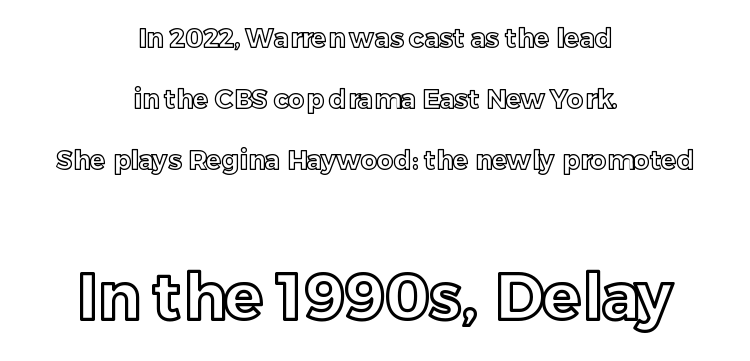
Q: Is the text italic (slanted)? A: No, it is upright.
Q: Is the text underlined? A: No.
Q: How is the paragraph aligned? A: Centered.
Q: Is the spacing between letters normal or unusually wide? A: Normal.
Q: Is the spacing between lines tight, normal or loose? A: Loose.
Q: Which block of text is set in a larger size, the first (top) or the second (bottom)? A: The second (bottom) one.
Q: Width (condensed, normal, or wide)? A: Normal.
Q: x-height? A: Medium.
Q: Monospaced? A: No.
